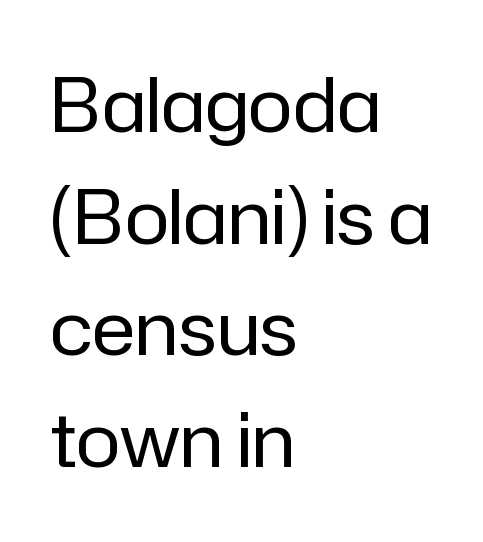
The passage shown is typed in a proportional face where columns would drift. The text block is weighted toward the left margin, trailing off unevenly rightward. Successive baselines arrive at the customary interval. I'd call this a sans setting — the letters go barefoot. Italic? Not at all — the glyphs are vertical. In terms of letterspacing, this is plain default setting.
